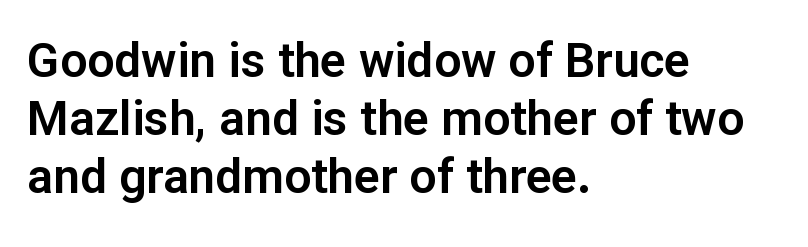
{"serif": "no", "italic": "no", "width": "normal", "stroke_contrast": "low", "x_height": "medium", "monospaced": "no", "underline": "no", "align": "left", "line_spacing_ratio": 1.21, "letter_spacing": "normal", "letter_spacing_em": 0.0, "glyph_px": 48}
